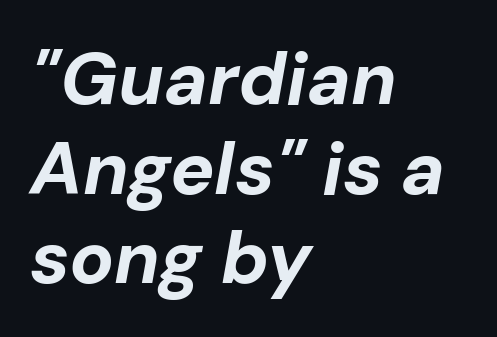
Q: Is the text bold? A: Yes.
Q: Is the text italic (slanted)? A: Yes, it leans right by about 10 degrees.
Q: Is the text underlined? A: No.
Q: How is the paragraph aligned? A: Left-aligned.
Q: Is the spacing between letters normal or unusually wide? A: Normal.
Q: Width (condensed, normal, or wide)? A: Normal.
Q: Stroke contrast? A: Low.
Q: x-height? A: Medium.
Q: Monospaced? A: No.
